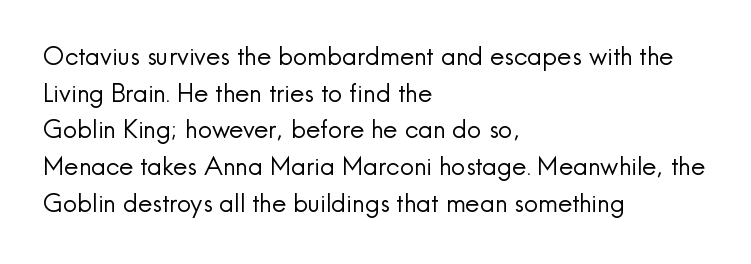
Weight: in the light-to-regular range. In CSS terms this would be text-align: left. The letters stand straight up with perfectly vertical stems. Each new line begins a customary step beneath the previous one. Characters follow at the spacing the type designer built in.
